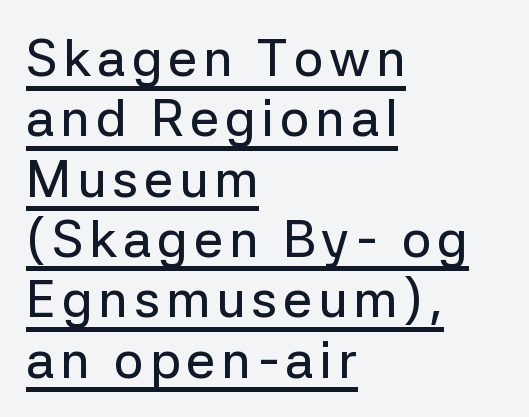
Q: Is the text italic (slanted)? A: No, it is upright.
Q: Is the typeface a serif or a sans-serif typeface? A: Sans-serif.
Q: Is the text underlined? A: Yes.
Q: How is the paragraph aligned? A: Left-aligned.
Q: Width (condensed, normal, or wide)? A: Normal.
Q: Stroke contrast? A: Low.
Q: x-height? A: Medium.
Q: Monospaced? A: No.
